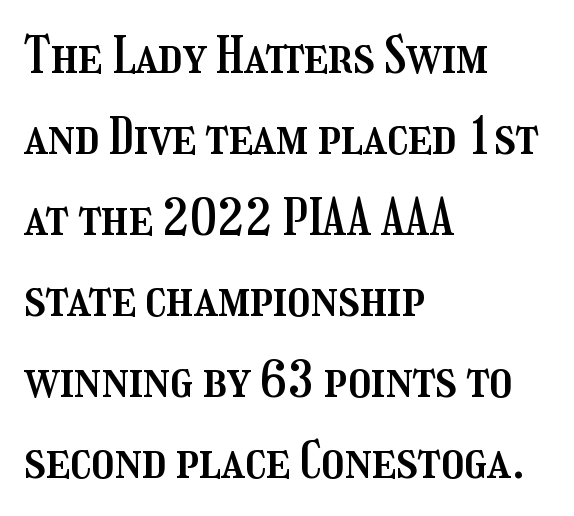
The image shows 51 px condensed type, upright; set left-aligned, normal line spacing (1.59x), normal letter spacing, not underlined; medium stroke contrast and a medium x-height.
